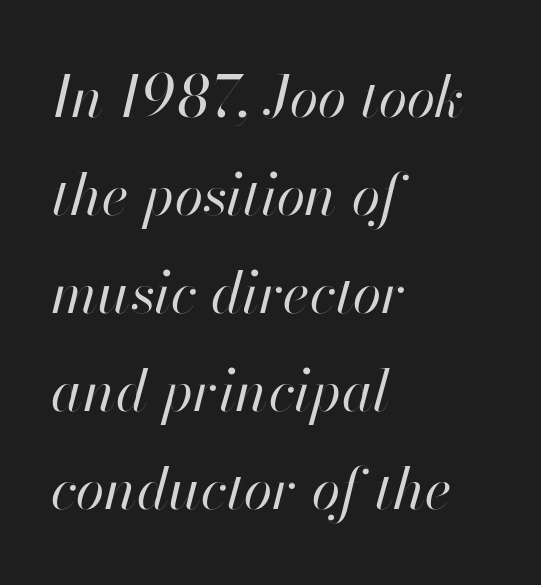
Q: Is the text bold? A: No.
Q: Is the text italic (slanted)? A: Yes, it leans right by about 13 degrees.
Q: Is the text underlined? A: No.
Q: How is the paragraph aligned? A: Left-aligned.
Q: Is the spacing between letters normal or unusually wide? A: Normal.
Q: Is the spacing between lines tight, normal or loose? A: Normal.
Q: Width (condensed, normal, or wide)? A: Normal.
Q: Stroke contrast? A: High.
Q: x-height? A: Small.
Q: Monospaced? A: No.
